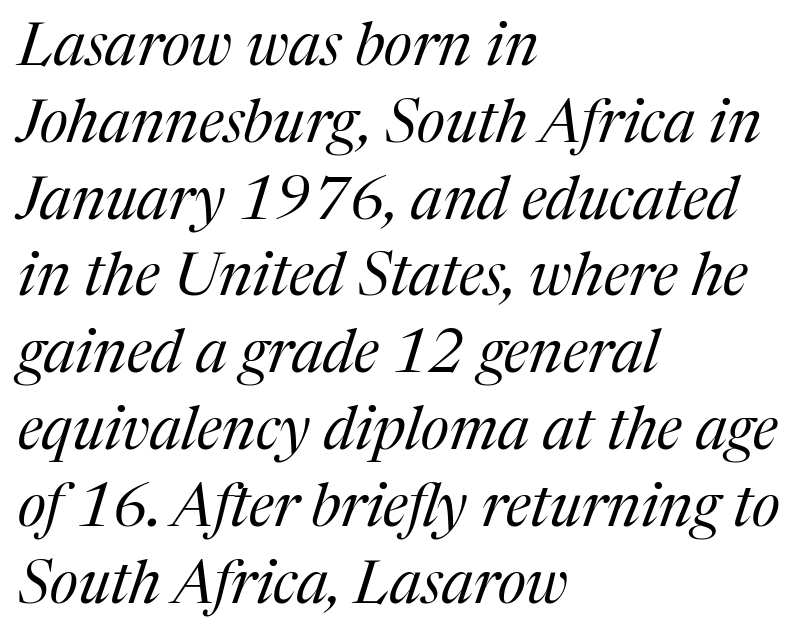
{"serif": "yes", "italic": "yes", "lean": "right", "slant_degrees": 17, "bold": "no", "weight": "regular", "width": "normal", "stroke_contrast": "medium", "x_height": "medium", "monospaced": "no", "underline": "no", "align": "left", "line_spacing": "normal", "line_spacing_ratio": 1.28, "letter_spacing": "normal", "letter_spacing_em": 0.0, "glyph_px": 60}
